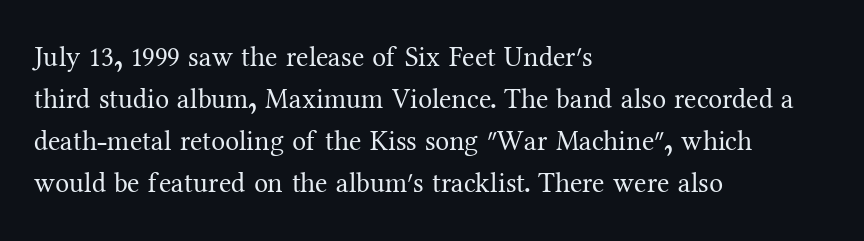
Is this a heavy cut? Hardly; it is regular or lighter. Descenders are the only things crossing below the line. Caption: multi-line text, flush left, ragged right. Each letter keeps its own natural width here, so spacing adapts to shape. Classification — serif.
